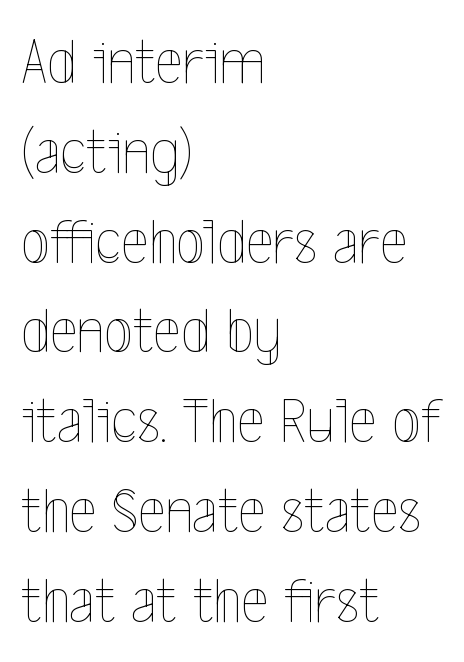
Q: Is the text bold? A: No.
Q: Is the text italic (slanted)? A: No, it is upright.
Q: Is the text underlined? A: No.
Q: How is the paragraph aligned? A: Left-aligned.
Q: Is the spacing between letters normal or unusually wide? A: Normal.
Q: Is the spacing between lines tight, normal or loose? A: Normal.
Q: Width (condensed, normal, or wide)? A: Condensed.
Q: x-height? A: Medium.
Q: Monospaced? A: No.
